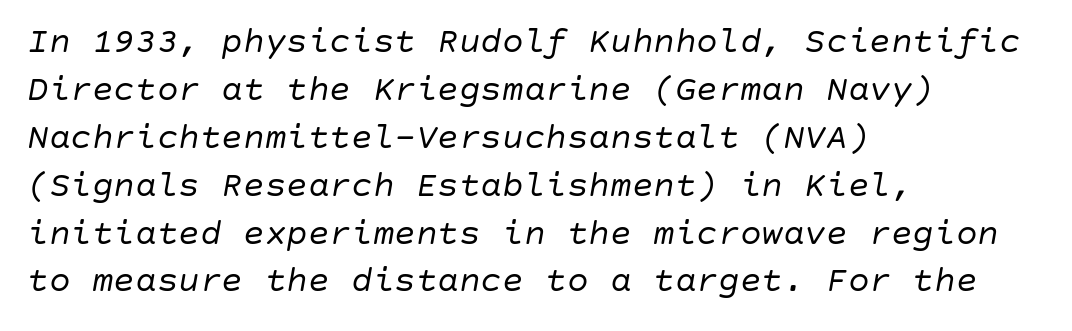
The typography opts for an oblique posture over an upright one. Line beginnings align vertically; line endings do not. Whoever set this chose a conventional vertical rhythm. There is no visible air inserted between adjacent glyphs.
